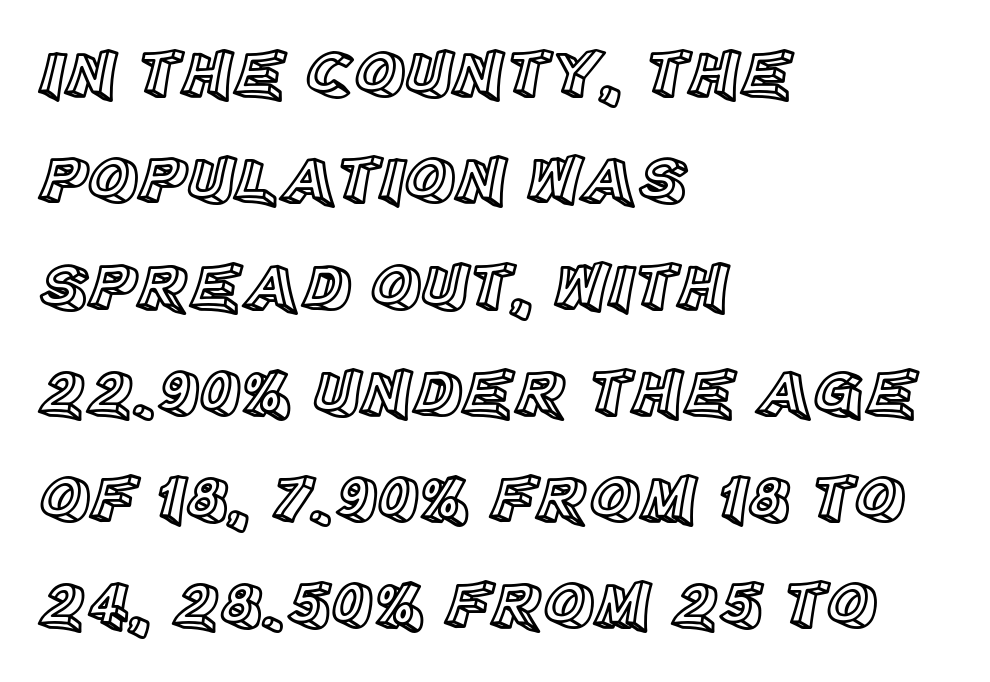
The image shows 69 px text type; set left-aligned, normal line spacing (1.54x), normal letter spacing, not underlined; a large x-height.
